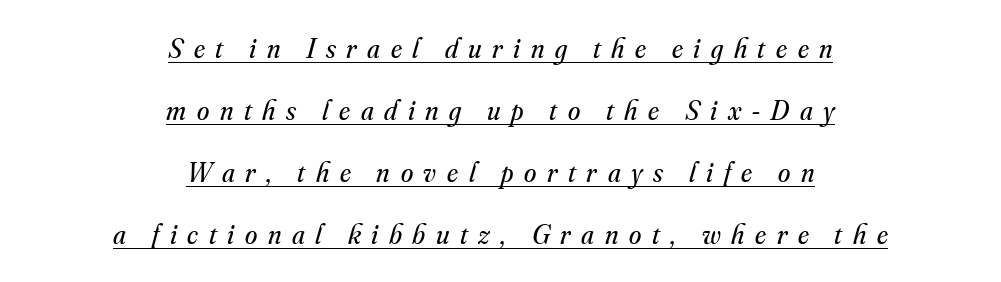
The paragraph shown floats in the horizontal middle. Each new line begins a long way beneath the previous one. Slanted lettering throughout. Varying glyph widths throughout — classic text-font behaviour.
